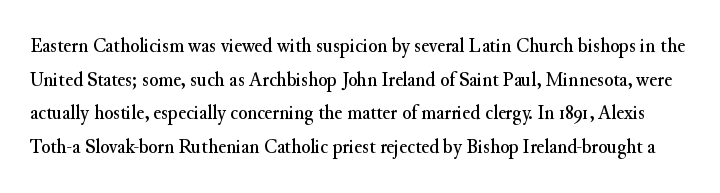
Default kerning and tracking; the words read as compact shapes. Upright lettering throughout. The space between consecutive lines is moderate. Type without underlining.
